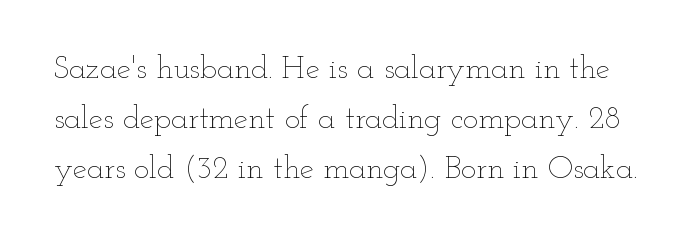
{"italic": "no", "bold": "no", "weight": "thin", "width": "wide", "stroke_contrast": "low", "x_height": "small", "monospaced": "no", "underline": "no", "line_spacing": "normal", "line_spacing_ratio": 1.57, "letter_spacing": "normal", "letter_spacing_em": 0.0, "glyph_px": 32}
